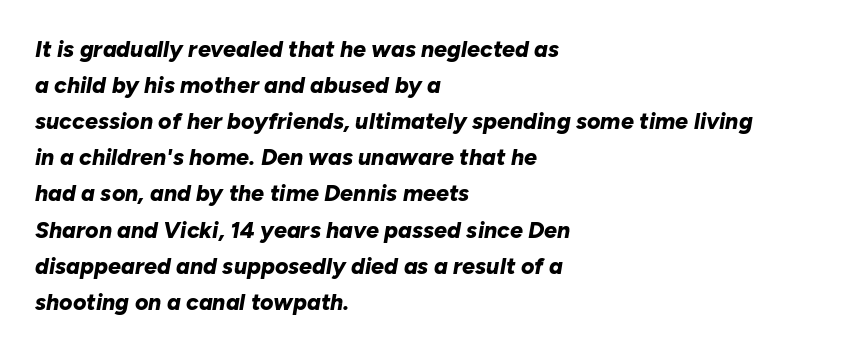
The text block is weighted toward the left margin, trailing off unevenly rightward. Strokes here are thick enough to call this a true bold. Words appear dense and cohesive because spacing is normal. Posture: slanted.
